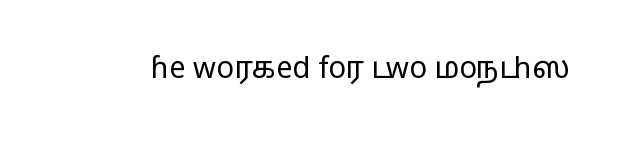
Q: Is the text bold? A: No.
Q: Is the text italic (slanted)? A: No, it is upright.
Q: Is the typeface a serif or a sans-serif typeface? A: Sans-serif.
Q: Is the text underlined? A: No.
Q: Is the spacing between letters normal or unusually wide? A: Normal.
Q: Width (condensed, normal, or wide)? A: Wide.
Q: Stroke contrast? A: Low.
Q: x-height? A: Medium.
Q: Monospaced? A: No.
